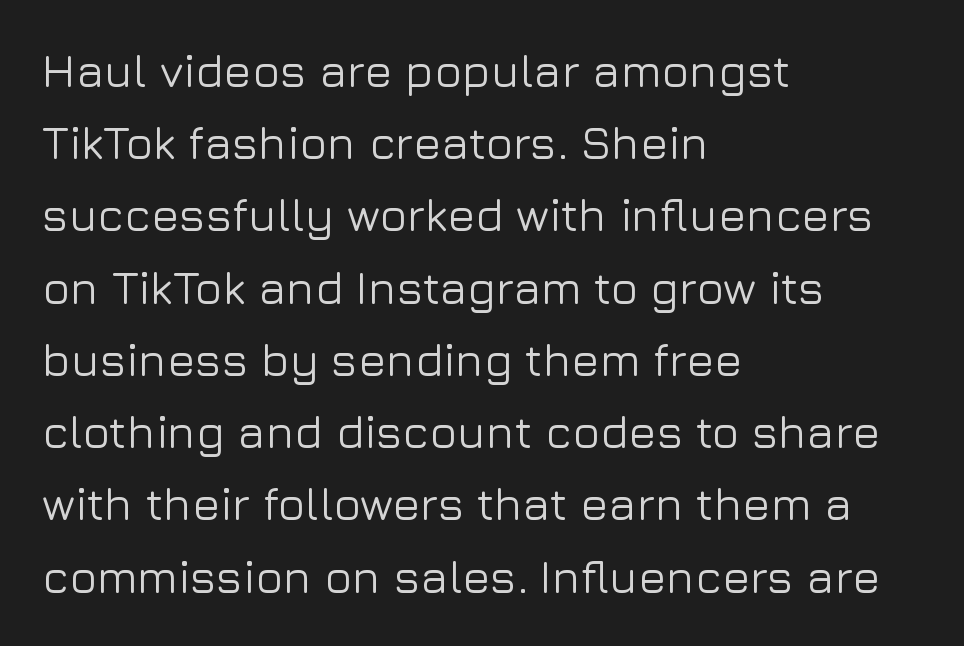
Between one letter and the next there's only the usual sliver of space. Do the letters lean? They stand straight. Font category for this specimen: sans-serif. The space beneath each line is pristine and unruled.
